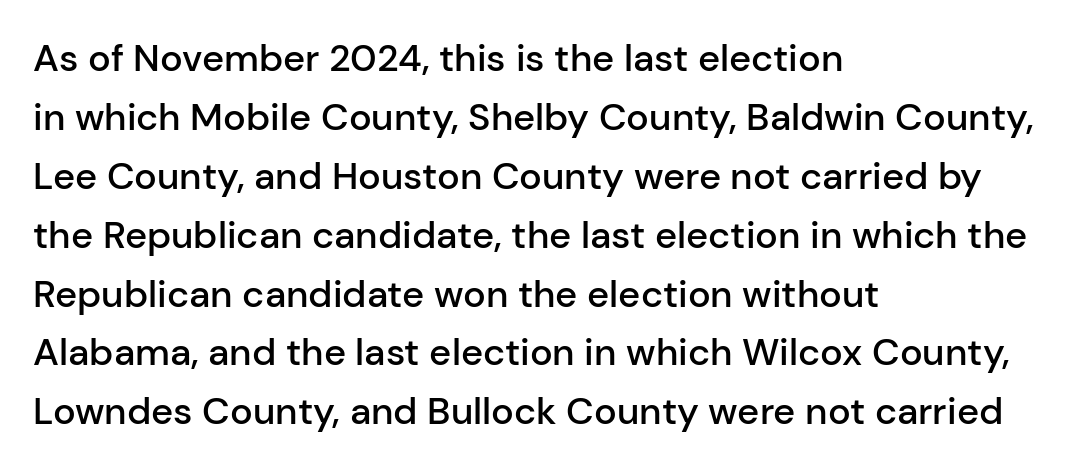
Q: Is the text bold? A: Semi-bold.
Q: Is the text italic (slanted)? A: No, it is upright.
Q: Is the typeface a serif or a sans-serif typeface? A: Sans-serif.
Q: Is the text underlined? A: No.
Q: How is the paragraph aligned? A: Left-aligned.
Q: Is the spacing between letters normal or unusually wide? A: Normal.
Q: Is the spacing between lines tight, normal or loose? A: Normal.
Q: Width (condensed, normal, or wide)? A: Normal.
Q: Stroke contrast? A: Low.
Q: x-height? A: Medium.
Q: Monospaced? A: No.
